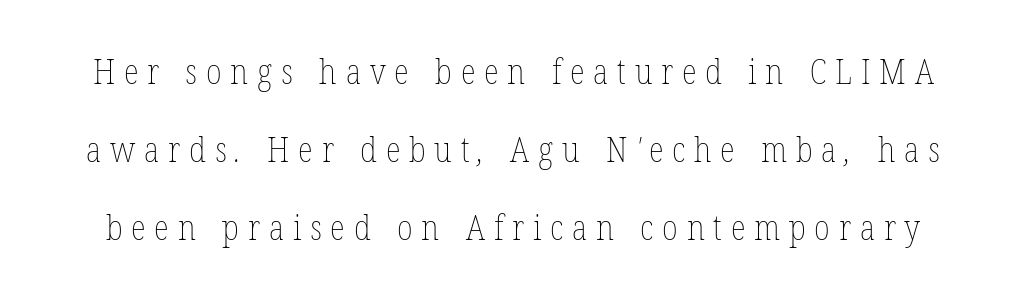
Note the varied advance widths — an 'i' is clearly narrower than an 'm'. Check the space under the baseline: it is left empty. Leading is clearly above the norm, producing a sparse column. These glyphs show unthickened strokes, regular width or finer. You could only call the tracking loose — the letters float apart.
